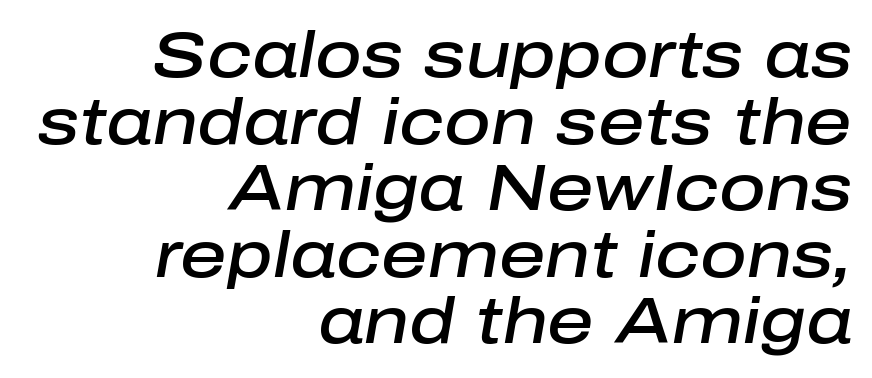
These lines huddle together more closely than default settings would place them. Does extra space separate the letters? No, they use regular spacing. The face used here has a pronounced slope to its letters. In terms of weight, the rendering is demibold, just under bold. Each line ends at the same right margin while the left side varies.
